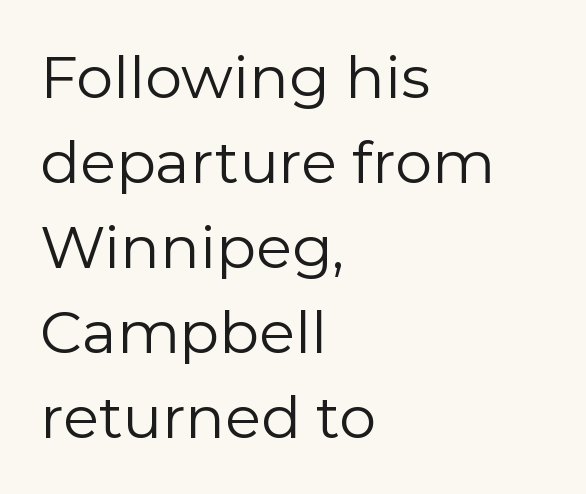
Q: Is the text bold? A: No.
Q: Is the text italic (slanted)? A: No, it is upright.
Q: Is the typeface a serif or a sans-serif typeface? A: Sans-serif.
Q: Is the text underlined? A: No.
Q: How is the paragraph aligned? A: Left-aligned.
Q: Is the spacing between letters normal or unusually wide? A: Normal.
Q: Is the spacing between lines tight, normal or loose? A: Normal.
Q: Width (condensed, normal, or wide)? A: Normal.
Q: Stroke contrast? A: Low.
Q: x-height? A: Medium.
Q: Monospaced? A: No.
